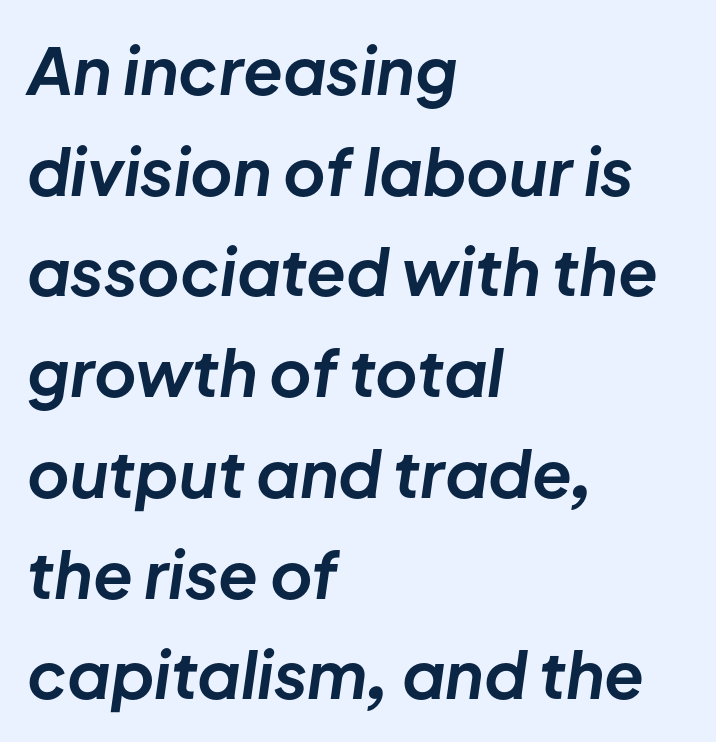
{"italic": "yes", "lean": "right", "slant_degrees": 8, "bold": "yes", "weight": "bold", "width": "normal", "stroke_contrast": "low", "x_height": "medium", "monospaced": "no", "underline": "no", "align": "left", "line_spacing": "normal", "line_spacing_ratio": 1.55, "letter_spacing": "normal", "letter_spacing_em": 0.0, "glyph_px": 65}
